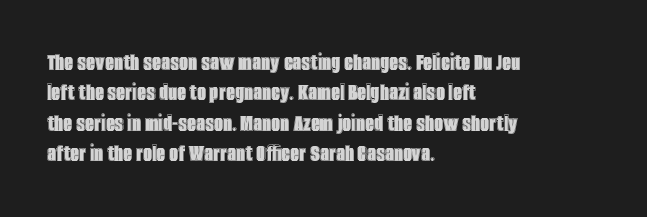
The image shows 25 px text type, upright; set left-aligned, line spacing 1.22x, normal letter spacing, not underlined.
